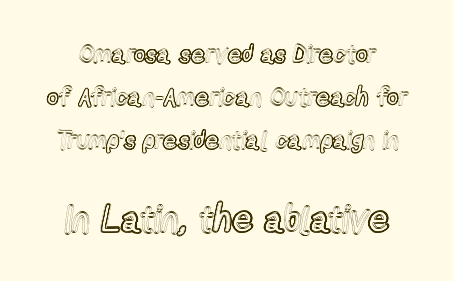
{"width": "condensed", "x_height": "medium", "monospaced": "no", "underline": "no", "line_spacing_ratio": 1.72, "letter_spacing": "normal", "letter_spacing_em": 0.0, "larger_block": "second", "size_ratio": 1.48, "glyph_px": 37}
